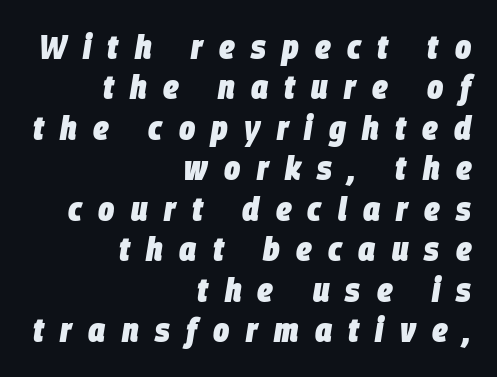
The image shows 34 px heavy, condensed type, italic (leaning right); set right-aligned, line spacing 1.19x, unusually wide letter spacing (+0.48 em), not underlined; low stroke contrast and a large x-height.
